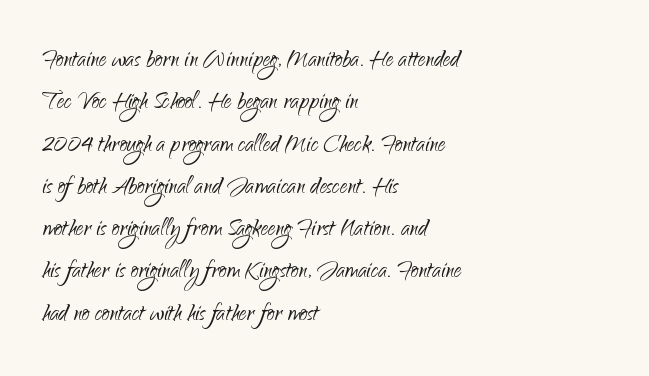
{"serif": "no", "bold": "no", "weight": "light", "width": "normal", "stroke_contrast": "low", "x_height": "small", "monospaced": "no", "underline": "no", "align": "left", "line_spacing": "normal", "line_spacing_ratio": 1.41, "letter_spacing": "normal", "letter_spacing_em": 0.0, "glyph_px": 30}
